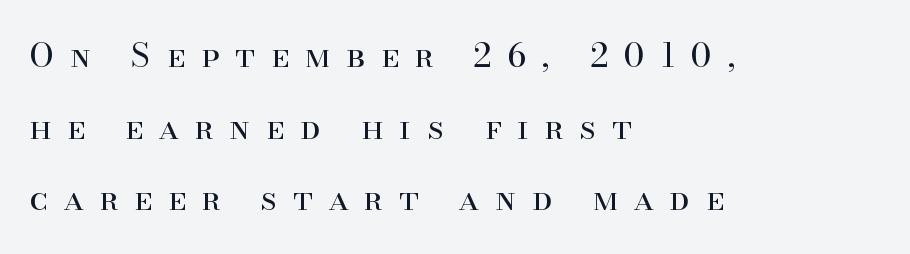
The image shows 33 px regular-weight serif type, upright; set left-aligned, loose line spacing (2.17x), unusually wide letter spacing (+0.49 em), not underlined; high stroke contrast and a small x-height.
